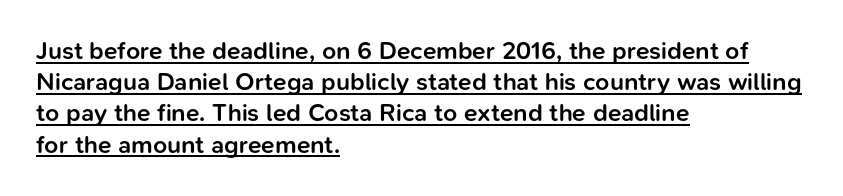
The image shows 25 px text type, upright; set left-aligned, normal line spacing (1.25x), normal letter spacing, underlined.
